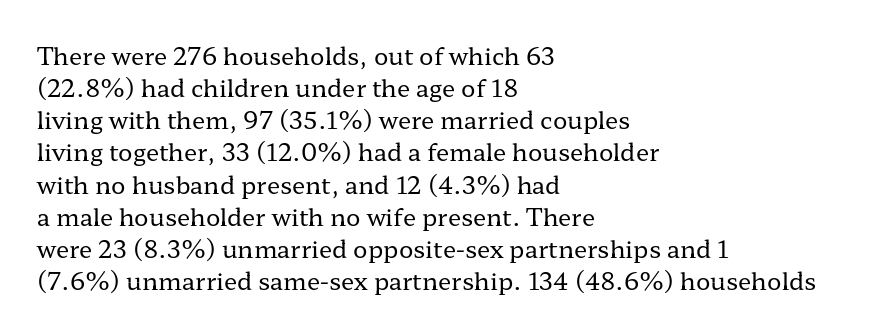
The strip under each line holds only bare page. You could call the tracking neutral — neither tight nor loose. Where is the straight margin? On the left. Upright lettering throughout. The weight tops out at a normal text grade.
